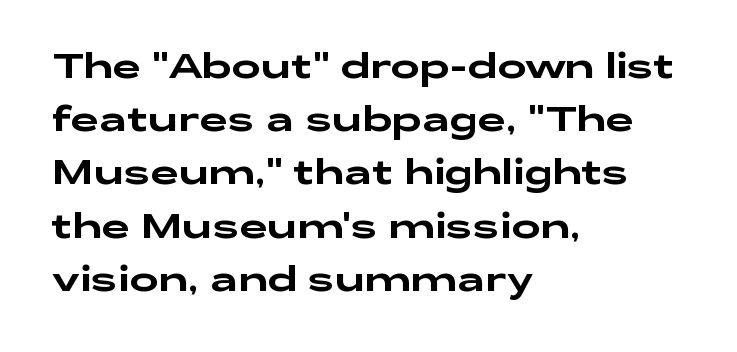
The image shows 35 px wide sans-serif type, upright; set left-aligned, normal line spacing (1.52x), normal letter spacing, not underlined; low stroke contrast and a medium x-height.
